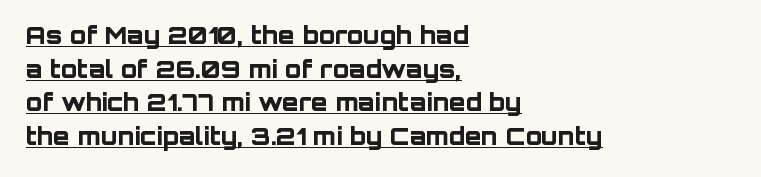
The image shows 24 px bold type, upright; set left-aligned, normal line spacing (1.4x), normal letter spacing, underlined.
